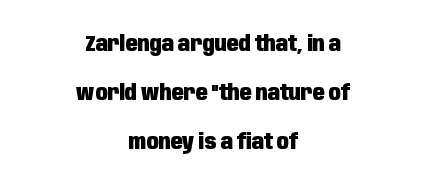
Each new line begins a long way beneath the previous one. The tracking reads as untouched default to a designer's eye. The typesetter chose a symmetrical, centered arrangement here. The strip under each line holds only bare page. Characters remain perfectly vertical along every line. Heavy, bold letterforms.
